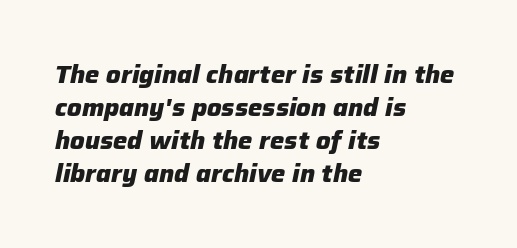
{"italic": "yes", "lean": "right", "slant_degrees": 12, "bold": "yes", "underline": "no", "align": "left", "line_spacing": "normal", "line_spacing_ratio": 1.37, "letter_spacing": "normal", "letter_spacing_em": 0.0, "glyph_px": 24}
